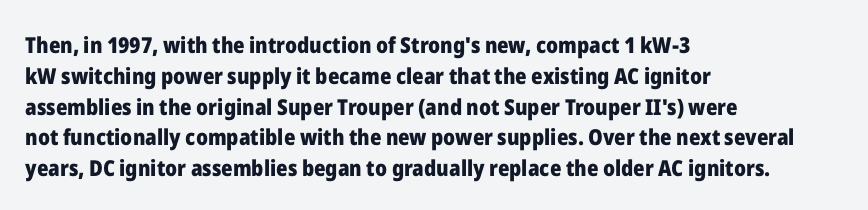
No italicization has been applied; the sample stays upright. The line-height multiplier appears to be the usual default. The face used here has the dense, thick strokes of a bold. Clear beneath every line of the passage. Each word holds together tightly as a unit, with standard inter-letter gaps. The typesetter chose a ragged-right arrangement here.
